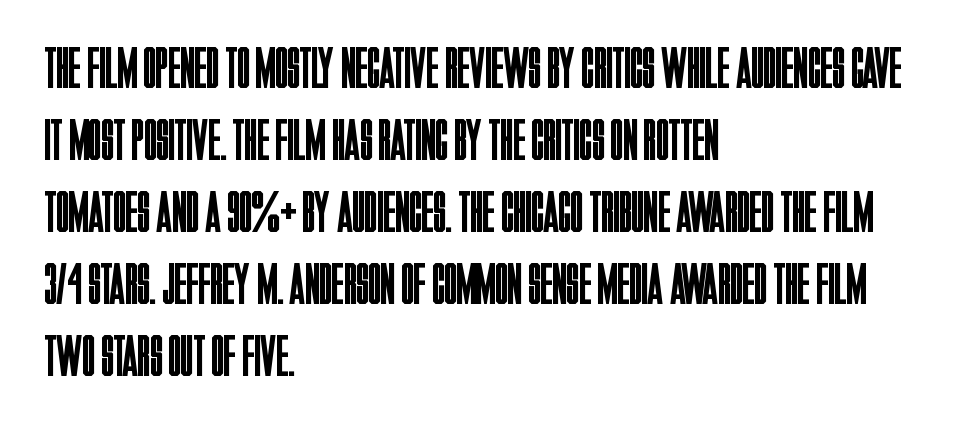
The image shows 58 px regular-weight, condensed sans-serif type, upright; set left-aligned, line spacing 1.24x, normal letter spacing, not underlined; low stroke contrast and a large x-height.
